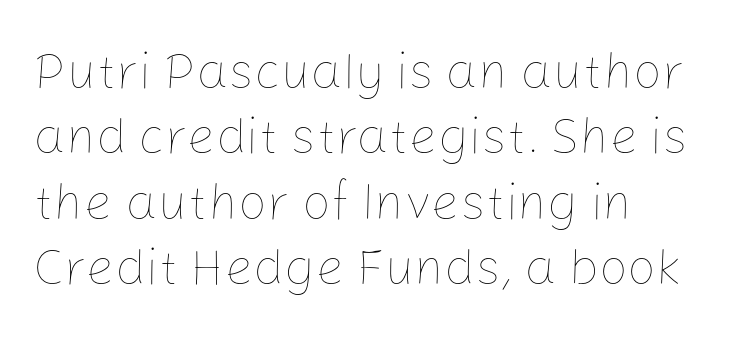
Q: Is the text bold? A: No.
Q: Is the text italic (slanted)? A: No, it is upright.
Q: Is the text underlined? A: No.
Q: How is the paragraph aligned? A: Left-aligned.
Q: Is the spacing between letters normal or unusually wide? A: Normal.
Q: Is the spacing between lines tight, normal or loose? A: Normal.
Q: Width (condensed, normal, or wide)? A: Normal.
Q: Stroke contrast? A: Low.
Q: x-height? A: Medium.
Q: Monospaced? A: No.
